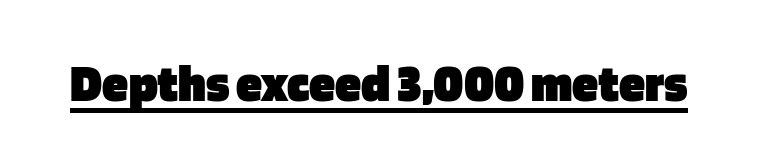
Pretty heavy lettering here — definitely bold. Decoration check: the copy is underlined. Do the characters align in a grid? No, the font is proportional. Nothing sits at the stroke ends, so this counts as sans-serif.
